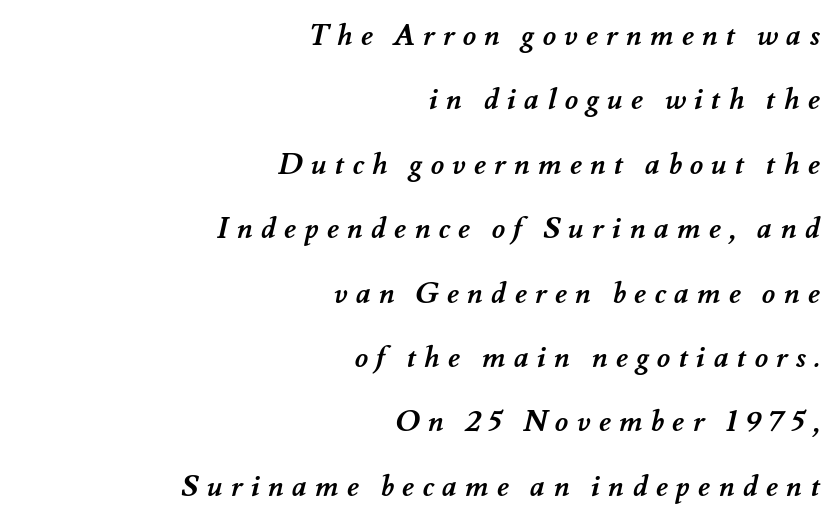
Q: Is the text bold? A: Yes.
Q: Is the text underlined? A: No.
Q: How is the paragraph aligned? A: Right-aligned.
Q: Is the spacing between letters normal or unusually wide? A: Unusually wide.
Q: Is the spacing between lines tight, normal or loose? A: Loose.
Q: Width (condensed, normal, or wide)? A: Normal.
Q: Stroke contrast? A: Medium.
Q: x-height? A: Small.
Q: Monospaced? A: No.
